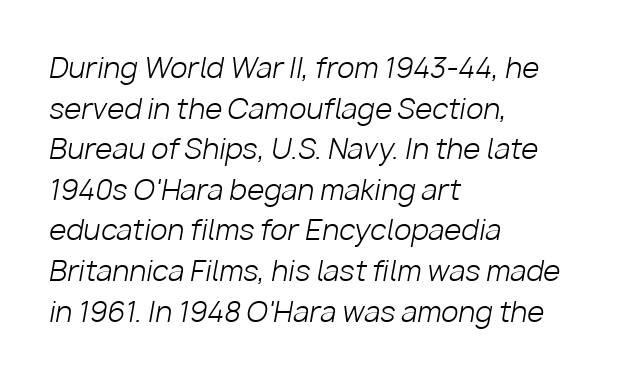
{"italic": "yes", "lean": "right", "slant_degrees": 10, "bold": "no", "weight": "light", "width": "normal", "stroke_contrast": "low", "x_height": "medium", "monospaced": "no", "underline": "no", "align": "left", "line_spacing": "normal", "line_spacing_ratio": 1.45, "letter_spacing": "normal", "letter_spacing_em": 0.0, "glyph_px": 28}
